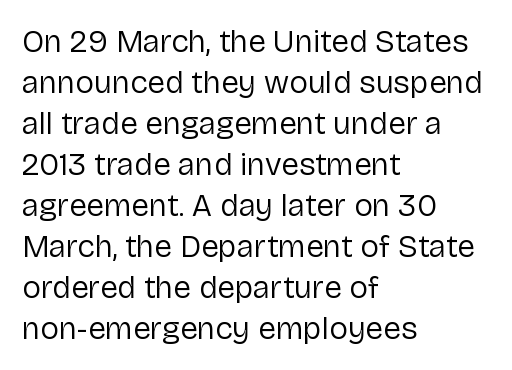
This sample is left-justified, so line endings fall wherever the words run out. Clear beneath every line of the passage. Regular leading. The letterforms sit shoulder to shoulder at normal distance. You could not count columns in this text — the font is proportionally spaced.
